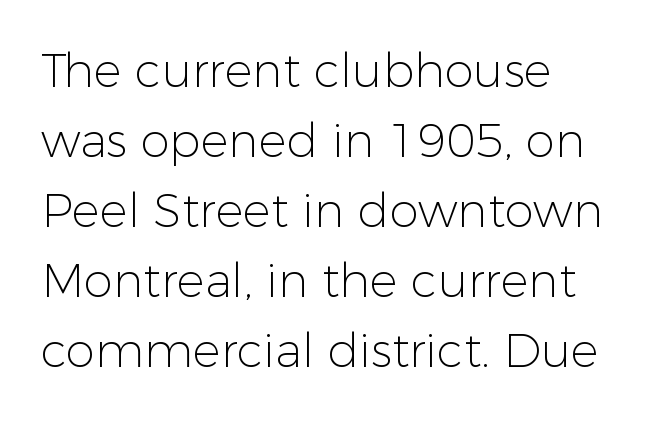
The image shows 47 px light sans-serif type, upright; set left-aligned, normal line spacing (1.49x), normal letter spacing, not underlined; low stroke contrast and a medium x-height.
